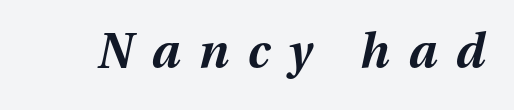
The image shows 47 px bold type, italic (leaning right); set unusually wide letter spacing (+0.41 em), not underlined; medium stroke contrast and a medium x-height.
